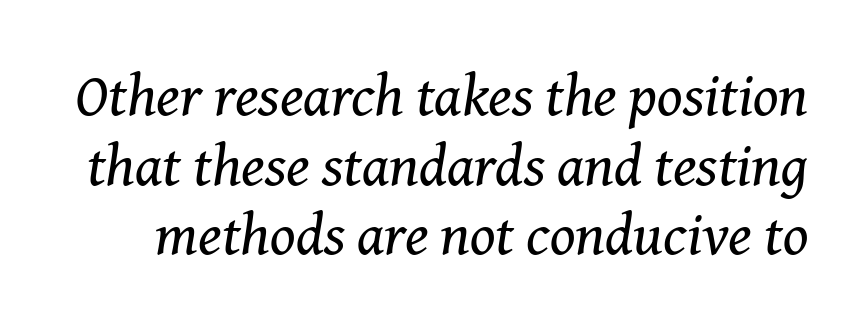
{"serif": "yes", "italic": "yes", "lean": "right", "slant_degrees": 8, "bold": "no", "weight": "regular", "width": "normal", "stroke_contrast": "medium", "x_height": "medium", "monospaced": "no", "underline": "no", "line_spacing_ratio": 1.18, "letter_spacing": "normal", "letter_spacing_em": 0.0, "glyph_px": 59}
